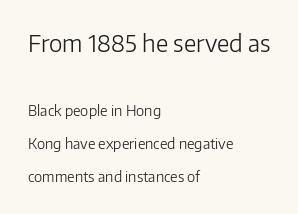
{"italic": "no", "bold": "no", "underline": "no", "align": "left", "line_spacing": "loose", "line_spacing_ratio": 2.36, "letter_spacing": "normal", "letter_spacing_em": 0.0, "larger_block": "first", "size_ratio": 1.64, "glyph_px": 23}
